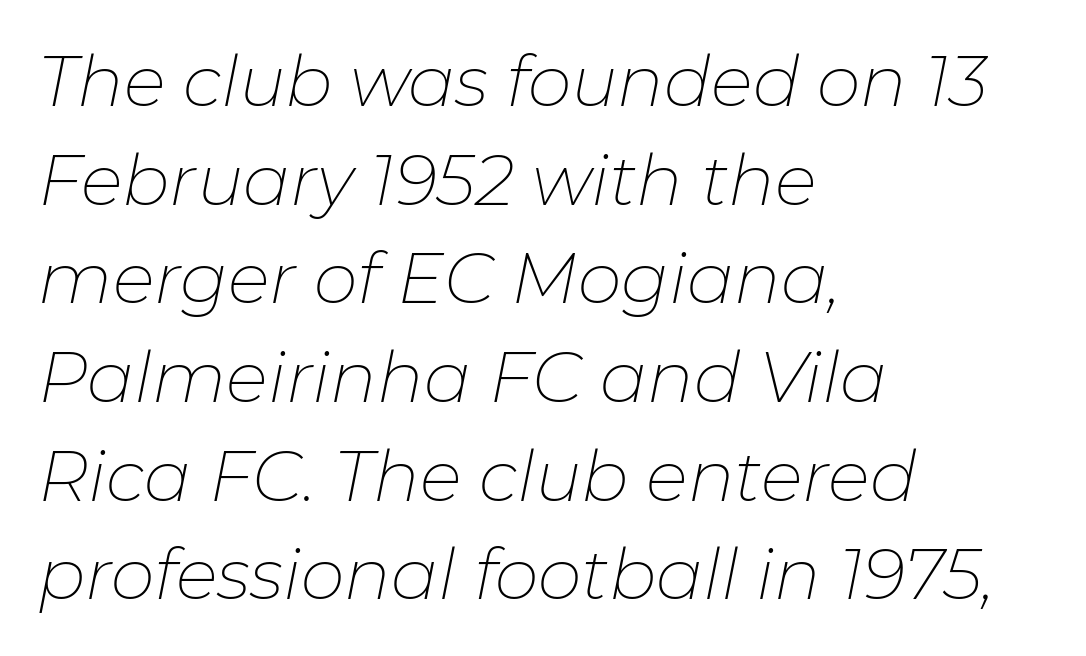
Does the lettering tilt? It does — this is italic. A typesetter would call this zero additional tracking. The font is comparable to plain body text, perhaps lighter. The letters advance in unequal steps, a hallmark of proportional type. The line-height multiplier appears to be the usual default. Descenders hang freely into open space.
